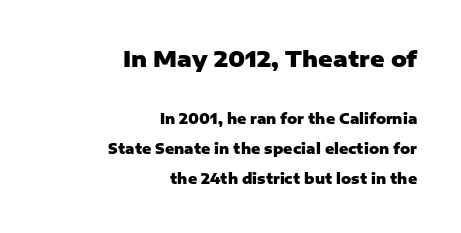
{"italic": "no", "bold": "yes", "underline": "no", "align": "right", "line_spacing": "loose", "line_spacing_ratio": 2.15, "letter_spacing": "normal", "letter_spacing_em": 0.0, "larger_block": "first", "size_ratio": 1.57, "glyph_px": 22}
